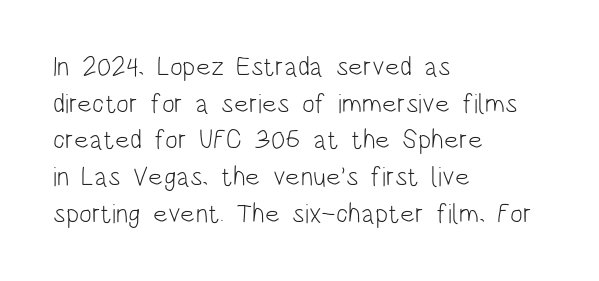
Q: Is the text bold? A: No.
Q: Is the text italic (slanted)? A: No, it is upright.
Q: Is the text underlined? A: No.
Q: How is the paragraph aligned? A: Left-aligned.
Q: Is the spacing between letters normal or unusually wide? A: Normal.
Q: Is the spacing between lines tight, normal or loose? A: Normal.
